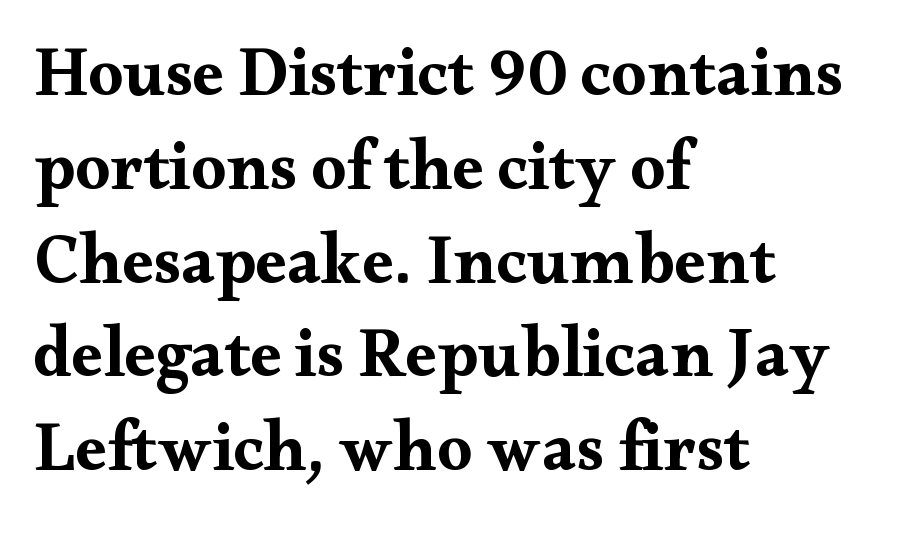
{"serif": "yes", "italic": "no", "bold": "yes", "weight": "bold", "width": "wide", "stroke_contrast": "medium", "x_height": "small", "monospaced": "no", "underline": "no", "align": "left", "line_spacing": "normal", "line_spacing_ratio": 1.34, "letter_spacing": "normal", "letter_spacing_em": 0.0, "glyph_px": 70}
